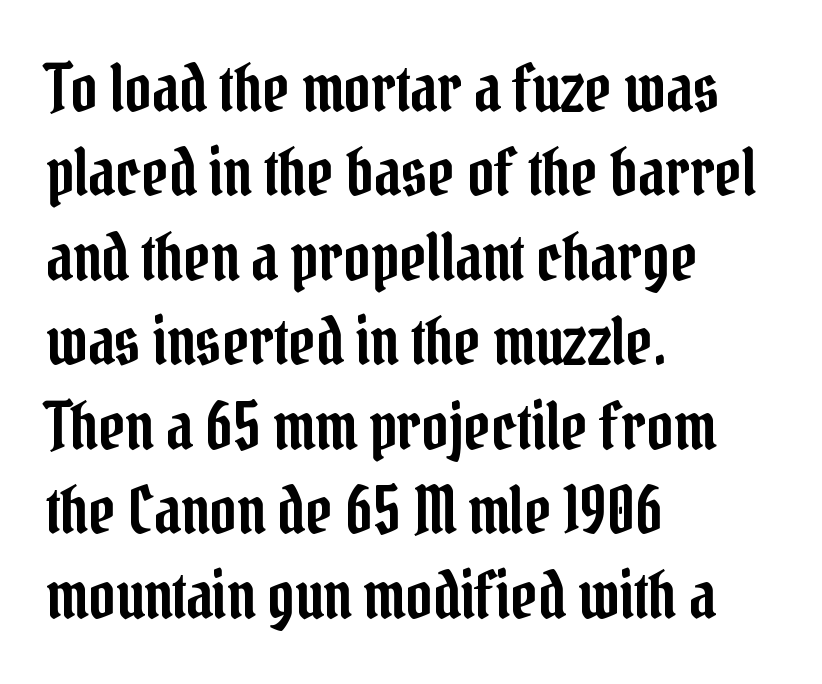
The image shows 65 px condensed serif type, upright; set left-aligned, normal line spacing (1.3x), normal letter spacing, not underlined; low stroke contrast and a medium x-height.
